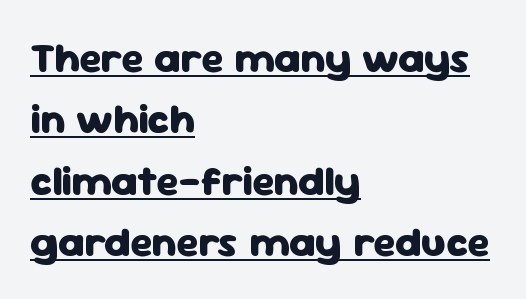
The image shows 42 px heavy sans-serif type, upright; set left-aligned, normal line spacing (1.46x), normal letter spacing, underlined; low stroke contrast and a medium x-height.
